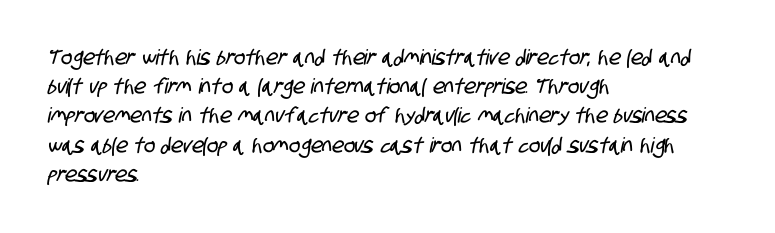
The gaps between neighbouring characters are ordinary and unremarkable. Compared with a centered layout, this one pins lines to the left instead. Decoration check: the copy has no underline. Baseline-to-baseline distance is the conventional proportion of letter height.
